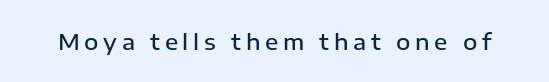
{"italic": "no", "bold": "semi", "underline": "no", "letter_spacing": "wide", "letter_spacing_em": 0.21, "glyph_px": 22}
